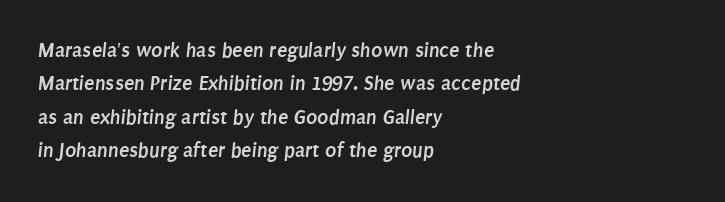
In terms of leading, this rendering sits right in the middle. Check the space under the baseline: it is left empty. What stands out about the letter spacing? Nothing — it is the standard amount. Alignment: flush left. Its strokes are broad and dark, the hallmark of bold type.
